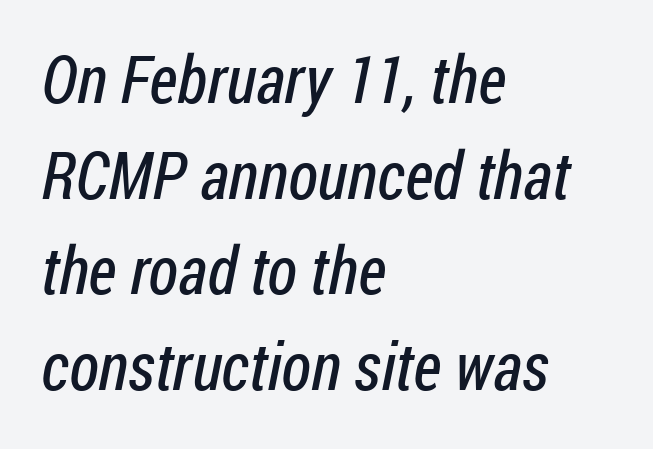
The glyphs are unaccompanied by any horizontal stroke below them. Do the characters align in a grid? No, the font is proportional. Quick note: interline space is typical. Horizontally, the lines are justified to the leading edge only. Stems here are at most as thick as an everyday book face.
